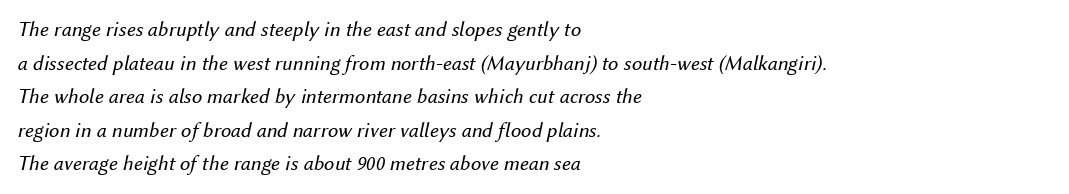
{"italic": "yes", "lean": "right", "slant_degrees": 12, "bold": "no", "underline": "no", "align": "left", "line_spacing": "normal", "line_spacing_ratio": 1.6, "letter_spacing": "normal", "letter_spacing_em": 0.0, "glyph_px": 21}
